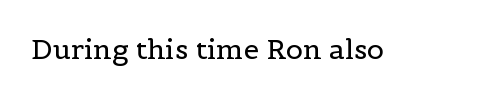
The image shows 28 px regular-weight serif type, upright; set normal letter spacing, not underlined; a medium x-height.
